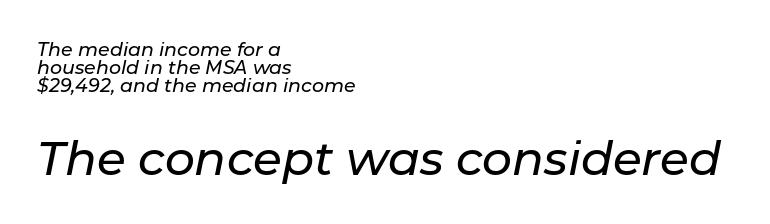
Characters are canted at an angle relative to the baseline's perpendicular. Varying glyph widths throughout — classic text-font behaviour. These lines huddle together more closely than default settings would place them. The string is rendered with underlining switched off. Larger block? The one below; the one above is distinctly smaller. The compositor pushed each line to the left boundary.
